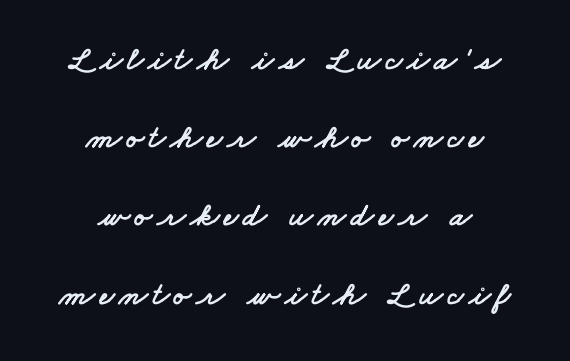
Here the designer chose a conventional face with non-uniform glyph widths. The space between consecutive lines is lavish. Letters rest on an invisible, unmarked baseline. This sample uses a sans-serif face. Neither beginnings nor endings align; midpoints do.
